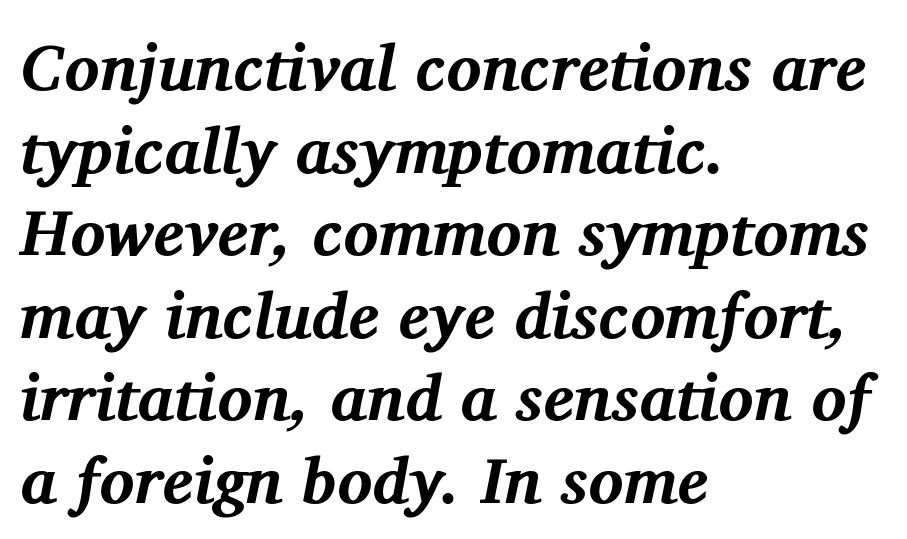
The image shows 65 px bold serif type, italic (leaning right); set left-aligned, normal line spacing (1.27x), normal letter spacing, not underlined; medium stroke contrast and a medium x-height.
